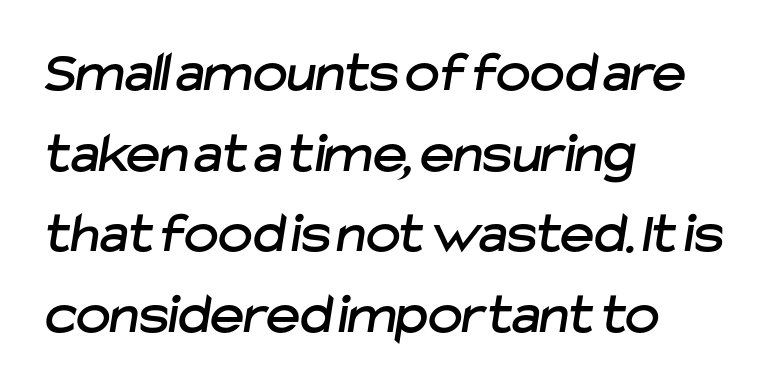
Beneath every word, the page is bare. Grotesque or geometric, the face here clearly has no serifs. Quick note: interline space is typical. The type is set solid horizontally, with unmodified tracking. The rendering uses natural spacing where letterforms have individual widths.
